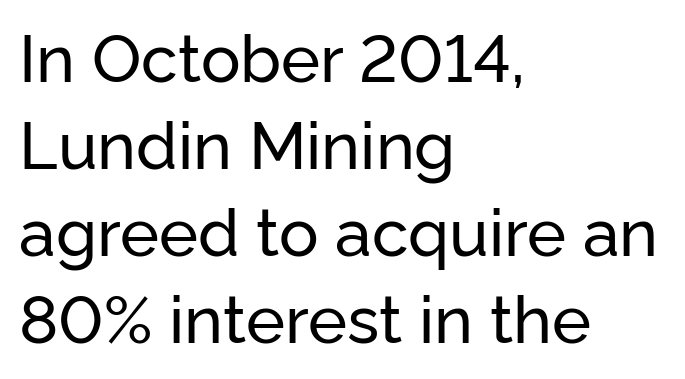
Q: Is the text italic (slanted)? A: No, it is upright.
Q: Is the typeface a serif or a sans-serif typeface? A: Sans-serif.
Q: Is the text underlined? A: No.
Q: How is the paragraph aligned? A: Left-aligned.
Q: Is the spacing between letters normal or unusually wide? A: Normal.
Q: Is the spacing between lines tight, normal or loose? A: Normal.
Q: Width (condensed, normal, or wide)? A: Normal.
Q: Stroke contrast? A: Low.
Q: x-height? A: Medium.
Q: Monospaced? A: No.
